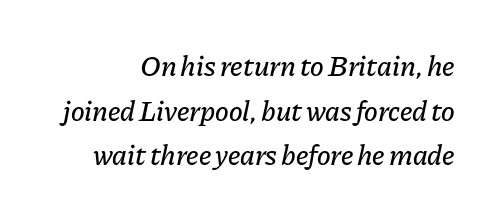
The image shows 29 px text type, italic (leaning right); set normal line spacing (1.54x), normal letter spacing, not underlined; low stroke contrast and a medium x-height.
